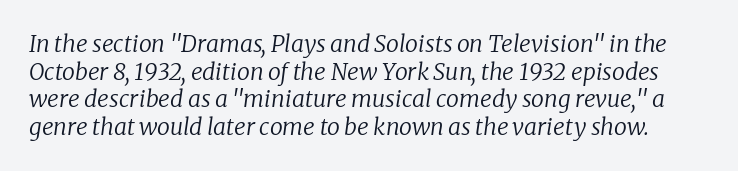
Q: Is the text bold? A: No.
Q: Is the text italic (slanted)? A: Yes, it leans right by about 8 degrees.
Q: Is the text underlined? A: No.
Q: Is the spacing between letters normal or unusually wide? A: Normal.
